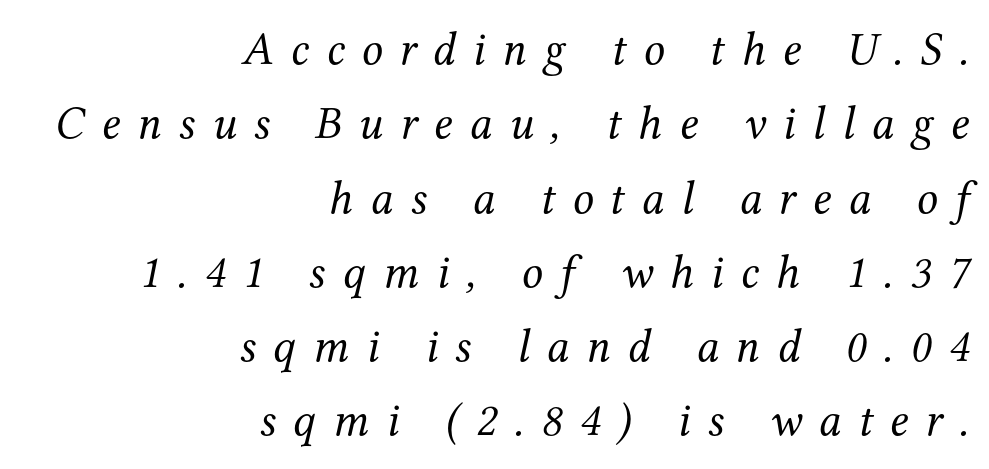
Does extra space separate the letters? Yes, quite a lot of it. Every character sits at an angle, as italics do. Baseline-to-baseline distance is the conventional proportion of letter height. Notice how the passage keeps a crisp vertical edge on the right only.
